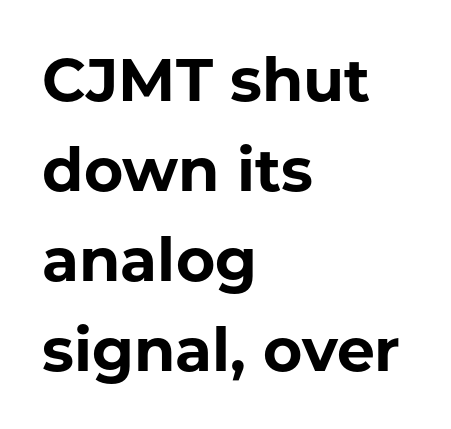
{"serif": "no", "italic": "no", "bold": "yes", "weight": "bold", "width": "normal", "stroke_contrast": "low", "x_height": "medium", "monospaced": "no", "underline": "no", "align": "left", "line_spacing": "normal", "line_spacing_ratio": 1.5, "letter_spacing": "normal", "letter_spacing_em": 0.0, "glyph_px": 60}
